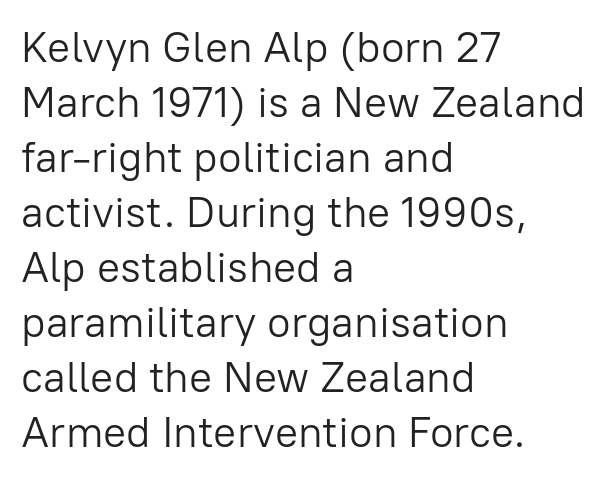
Horizontal alignment here is leftward, the default for most running prose. Glyph-to-glyph distance matches everyday printed text. Leading: standard. No letter is thick-stroked: the sample isn't bold. Each letter keeps its own natural width here, so spacing adapts to shape.
